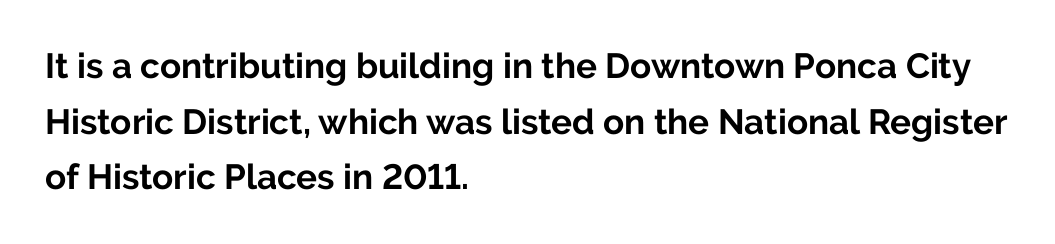
This sample has the flowing, uneven cadence of proportional lettering. The strokes are fattened all the way to bold. Here the glyphs are tracked normally, forming tight word shapes. Just letters on the line, the space beneath them empty. Regarding leading, the lines here are spaced in the standard way.
